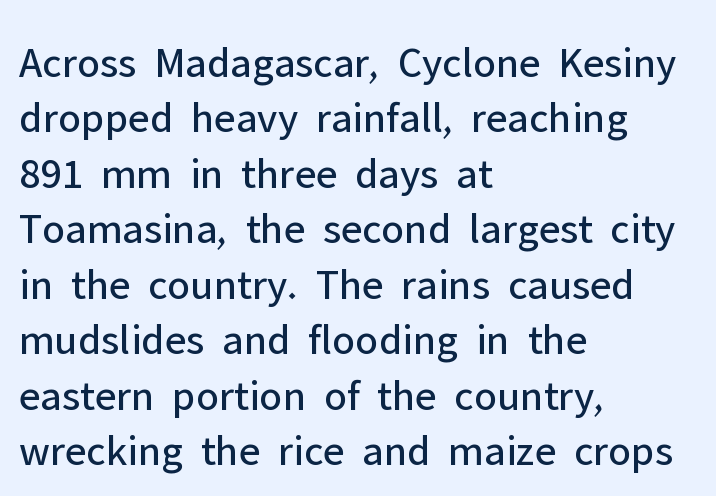
Q: Is the text bold? A: No.
Q: Is the text italic (slanted)? A: No, it is upright.
Q: Is the typeface a serif or a sans-serif typeface? A: Sans-serif.
Q: Is the text underlined? A: No.
Q: How is the paragraph aligned? A: Left-aligned.
Q: Is the spacing between letters normal or unusually wide? A: Normal.
Q: Is the spacing between lines tight, normal or loose? A: Normal.
Q: Width (condensed, normal, or wide)? A: Normal.
Q: Stroke contrast? A: Low.
Q: x-height? A: Medium.
Q: Monospaced? A: No.
